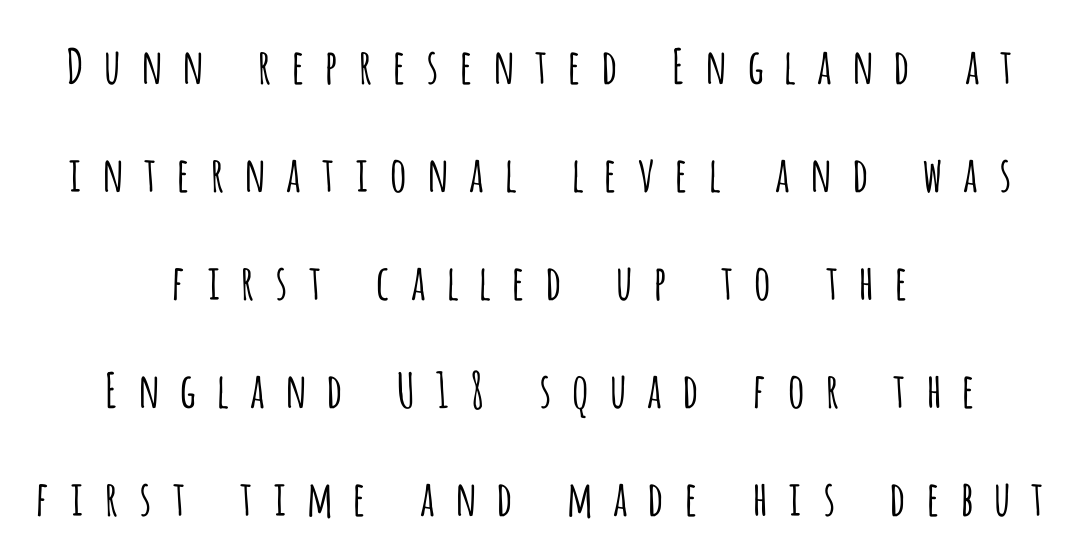
Q: Is the text bold? A: No.
Q: Is the text italic (slanted)? A: No, it is upright.
Q: Is the typeface a serif or a sans-serif typeface? A: Sans-serif.
Q: Is the text underlined? A: No.
Q: How is the paragraph aligned? A: Centered.
Q: Is the spacing between letters normal or unusually wide? A: Unusually wide.
Q: Is the spacing between lines tight, normal or loose? A: Loose.
Q: Width (condensed, normal, or wide)? A: Condensed.
Q: Stroke contrast? A: Low.
Q: x-height? A: Large.
Q: Monospaced? A: No.
